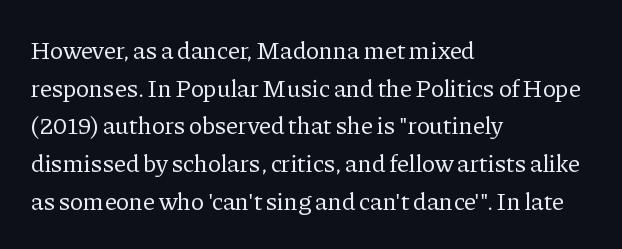
{"italic": "no", "bold": "no", "underline": "no", "align": "left", "line_spacing": "normal", "line_spacing_ratio": 1.51, "letter_spacing": "normal", "letter_spacing_em": 0.0, "glyph_px": 25}
